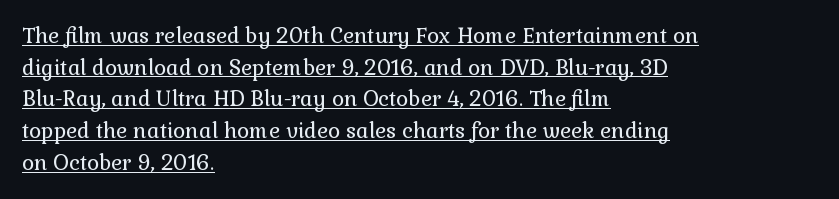
The image shows 21 px text type, upright; set left-aligned, normal line spacing (1.51x), normal letter spacing, underlined.
